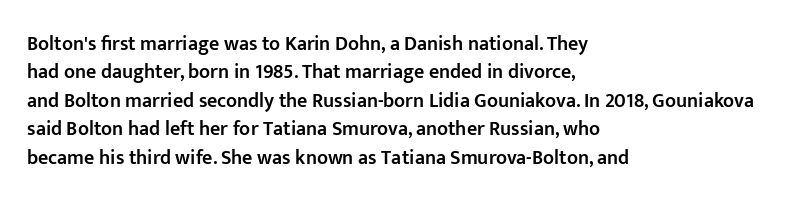
The image shows 20 px text type, upright; set left-aligned, normal line spacing (1.42x), normal letter spacing, not underlined.
